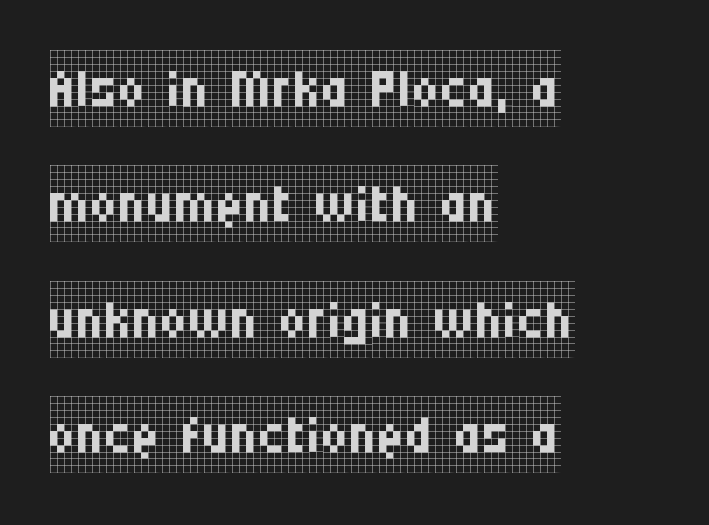
The image shows 77 px regular-weight, condensed serif type, upright; set left-aligned, normal line spacing (1.5x), normal letter spacing, not underlined; low stroke contrast and a large x-height.
